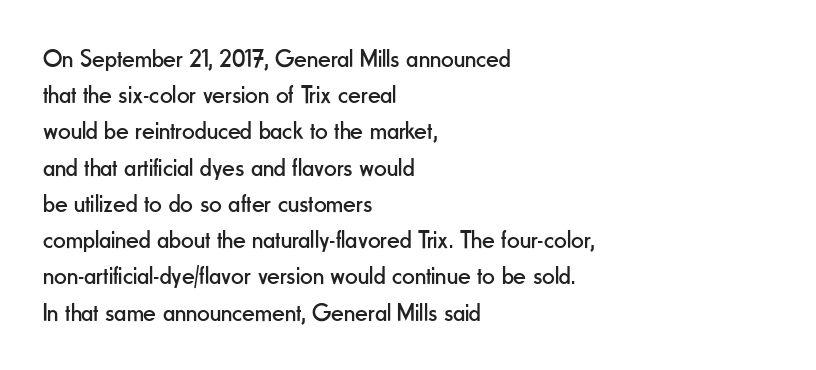
The cut favours lightness, reaching ordinary text weight at its darkest. Left-aligned paragraph, ragged on the right. There is no visible air inserted between adjacent glyphs. Has an underline been added? It has not. Upright lettering throughout. Leading matches the norm, producing a regular column.
